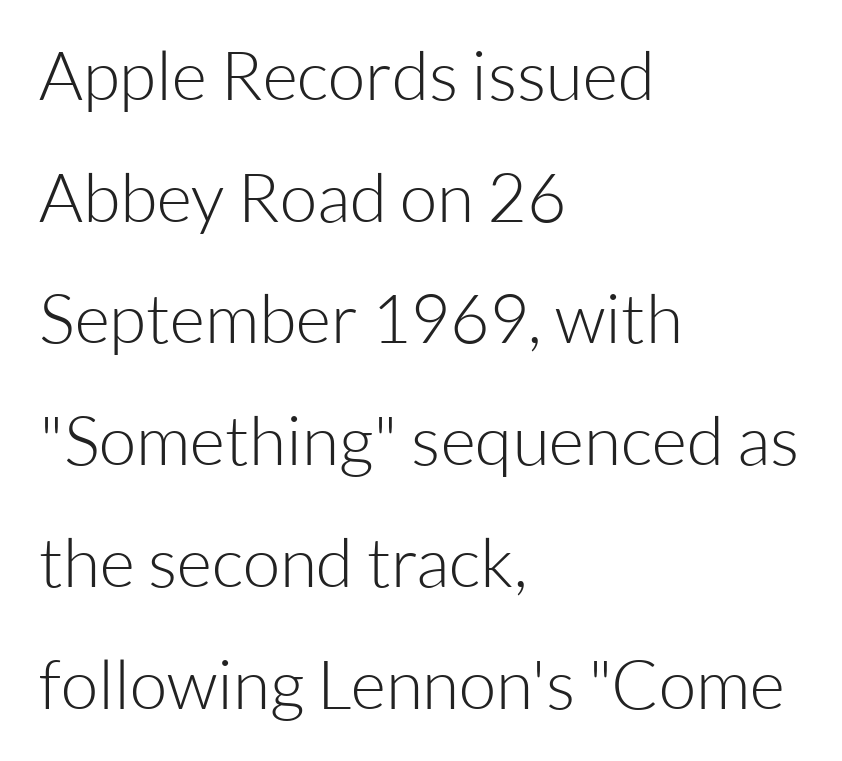
Visually the block forms a straight wall on the left and a jagged coastline on the right. Each letter keeps its own natural width here, so spacing adapts to shape. Compared with typical body copy, the letter spacing here is the same. This sample uses a sans-serif face. Upright lettering throughout. Each row of text sits above clean, open space.
